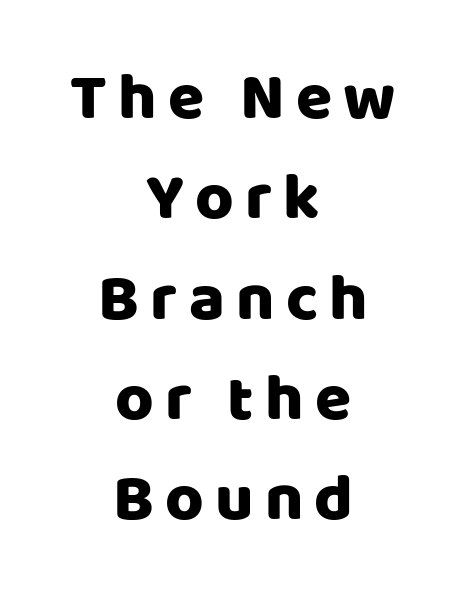
The image shows 66 px sans-serif type, upright; set centered, normal line spacing (1.52x), not underlined; low stroke contrast and a large x-height.
